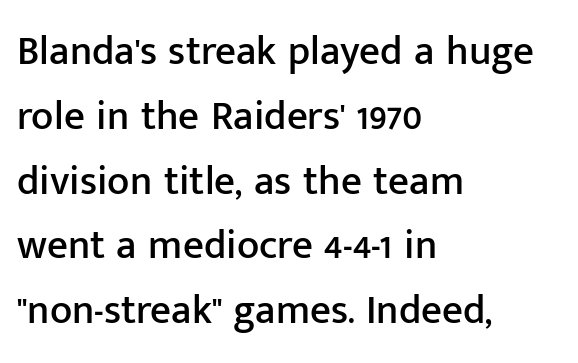
The image shows 41 px sans-serif type, upright; set left-aligned, normal line spacing (1.58x), normal letter spacing, not underlined; low stroke contrast and a medium x-height.
